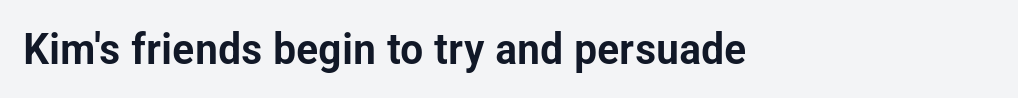
{"serif": "no", "italic": "no", "width": "condensed", "stroke_contrast": "low", "x_height": "medium", "monospaced": "no", "underline": "no", "align": "left", "letter_spacing": "normal", "letter_spacing_em": 0.0, "glyph_px": 44}
